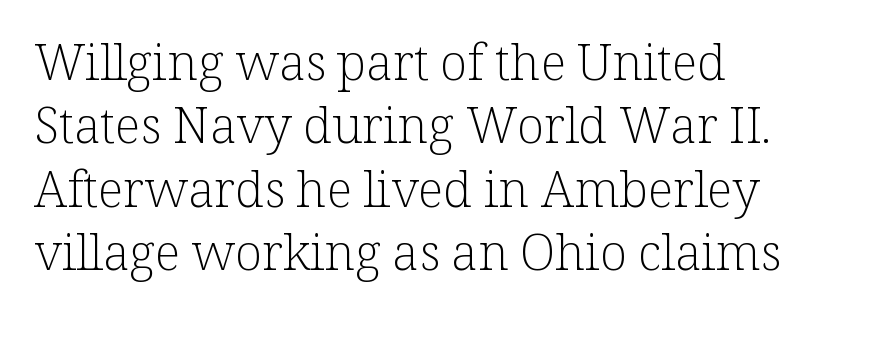
In CSS terms this would be text-align: left. This sample uses plain, unmodified letter spacing. The zone under the glyphs is completely vacant. The axis of the letterforms is exactly vertical. Proportional: the letters do not fall into vertical columns. Serifs: yes, visible at the terminals of the letterforms.
